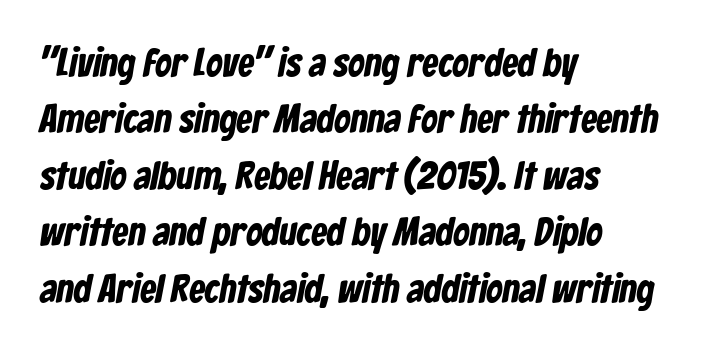
The image shows 40 px bold, condensed sans-serif type; set left-aligned, normal line spacing (1.41x), normal letter spacing, not underlined; low stroke contrast and a medium x-height.
